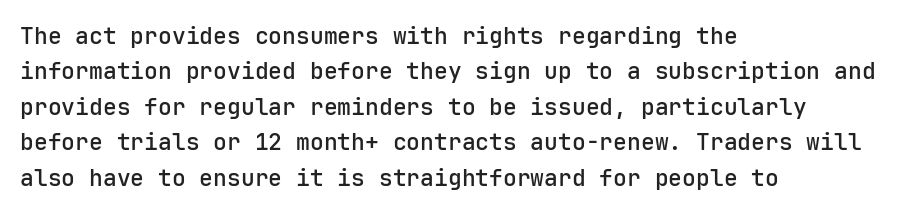
{"italic": "no", "bold": "semi", "underline": "no", "align": "left", "line_spacing": "normal", "line_spacing_ratio": 1.54, "letter_spacing": "normal", "letter_spacing_em": 0.0, "glyph_px": 23}
